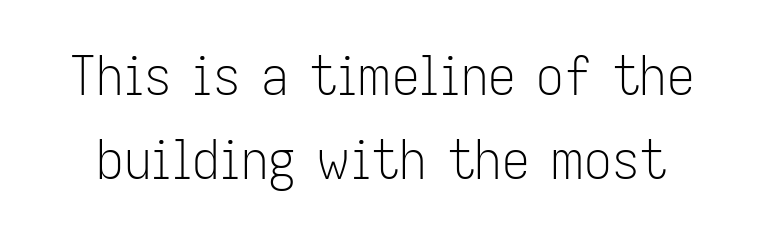
The image shows 55 px light, condensed sans-serif type, upright; set normal line spacing (1.53x), normal letter spacing, not underlined; low stroke contrast and a medium x-height.
